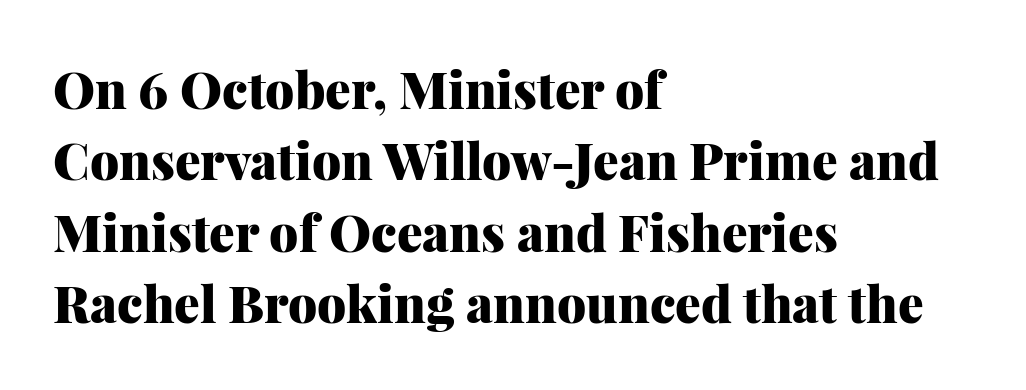
Between one letter and the next there's only the usual sliver of space. You could not count columns in this text — the font is proportionally spaced. Baseline-to-baseline distance is the conventional proportion of letter height. The letters stand upright; this is a roman face. The text block is weighted toward the left margin, trailing off unevenly rightward. Chunky letters — that's bold for sure.
